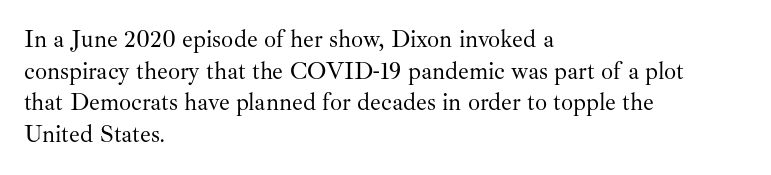
{"italic": "no", "bold": "no", "underline": "no", "align": "left", "line_spacing": "normal", "line_spacing_ratio": 1.32, "letter_spacing": "normal", "letter_spacing_em": 0.0, "glyph_px": 24}
